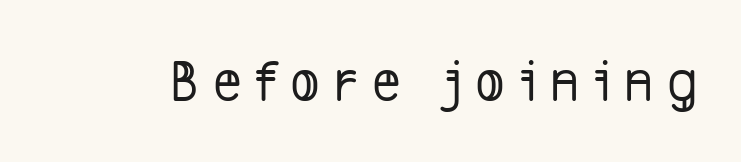
The image shows 61 px condensed sans-serif type; set unusually wide letter spacing (+0.23 em), not underlined; low stroke contrast and a medium x-height.
